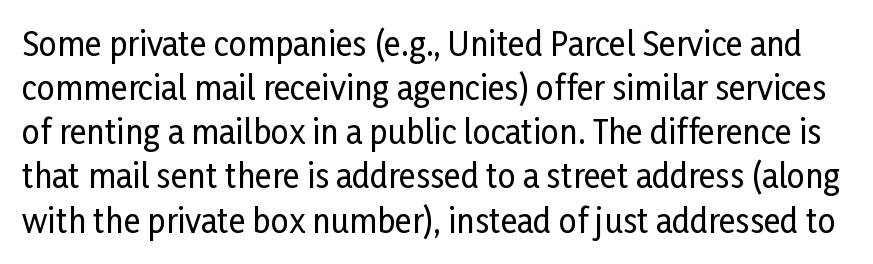
Q: Is the text italic (slanted)? A: No, it is upright.
Q: Is the typeface a serif or a sans-serif typeface? A: Sans-serif.
Q: Is the text underlined? A: No.
Q: Is the spacing between letters normal or unusually wide? A: Normal.
Q: Is the spacing between lines tight, normal or loose? A: Normal.
Q: Width (condensed, normal, or wide)? A: Condensed.
Q: Stroke contrast? A: Low.
Q: x-height? A: Medium.
Q: Monospaced? A: No.
